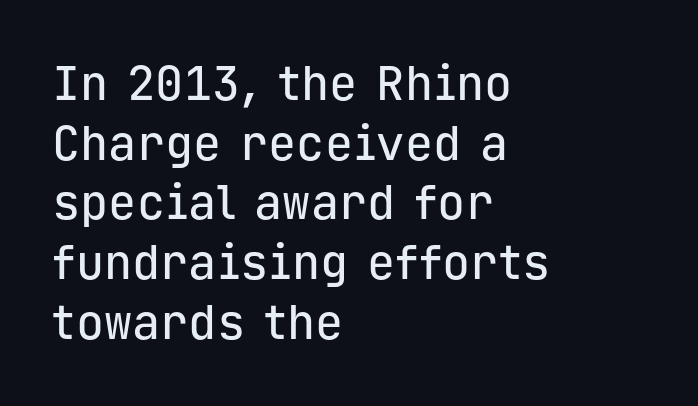
Q: Is the text italic (slanted)? A: No, it is upright.
Q: Is the typeface a serif or a sans-serif typeface? A: Sans-serif.
Q: Is the text underlined? A: No.
Q: How is the paragraph aligned? A: Left-aligned.
Q: Is the spacing between letters normal or unusually wide? A: Normal.
Q: Is the spacing between lines tight, normal or loose? A: Normal.
Q: Width (condensed, normal, or wide)? A: Normal.
Q: Stroke contrast? A: Low.
Q: x-height? A: Medium.
Q: Monospaced? A: Yes.
